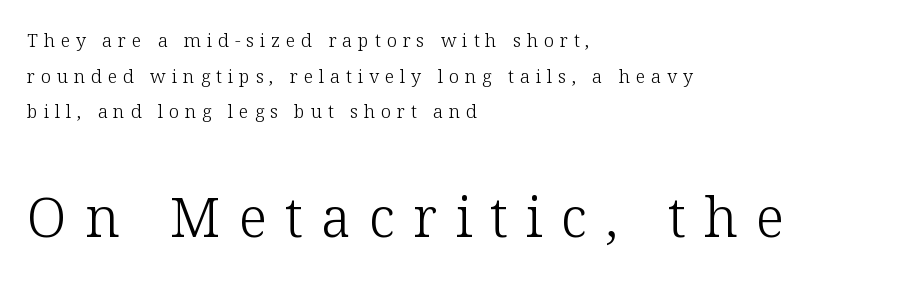
Only glyphs here, with clear space below each row. Rows of type keep a wide berth in the vertical direction. Line beginnings align vertically; line endings do not. Reading top to bottom, the characters get bigger at the block break. The face used here is rendered with a markedly widened letterfit.
